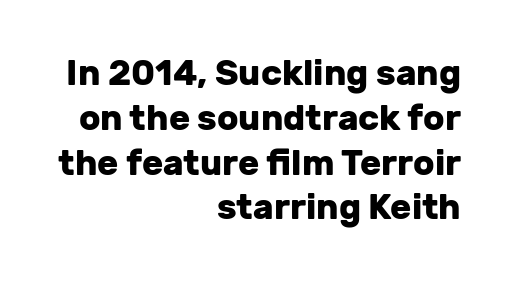
Q: Is the text bold? A: Yes.
Q: Is the text italic (slanted)? A: No, it is upright.
Q: Is the typeface a serif or a sans-serif typeface? A: Sans-serif.
Q: Is the text underlined? A: No.
Q: How is the paragraph aligned? A: Right-aligned.
Q: Is the spacing between letters normal or unusually wide? A: Normal.
Q: Is the spacing between lines tight, normal or loose? A: Normal.
Q: Width (condensed, normal, or wide)? A: Normal.
Q: Stroke contrast? A: Low.
Q: x-height? A: Medium.
Q: Monospaced? A: No.
